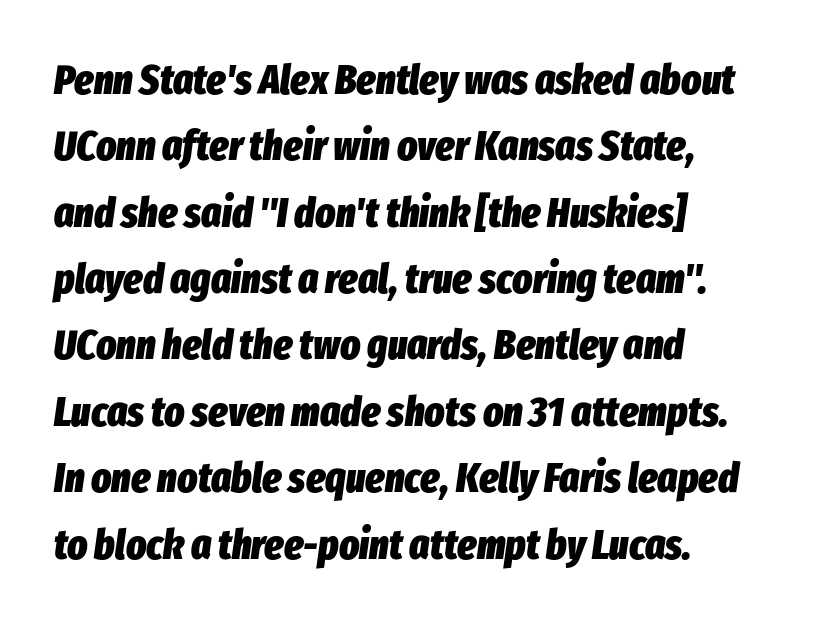
Note the varied advance widths — an 'i' is clearly narrower than an 'm'. Every character sits at an angle, as italics do. Notice how the passage keeps a crisp vertical edge on the left only. A clean baseline with only descenders dipping below it. Students, this is bold: see how much ink each stroke carries. Leading: standard.
